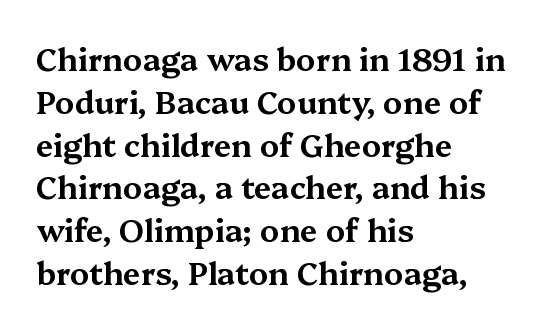
Q: Is the text italic (slanted)? A: No, it is upright.
Q: Is the typeface a serif or a sans-serif typeface? A: Serif.
Q: Is the text underlined? A: No.
Q: How is the paragraph aligned? A: Left-aligned.
Q: Is the spacing between letters normal or unusually wide? A: Normal.
Q: Is the spacing between lines tight, normal or loose? A: Normal.
Q: Width (condensed, normal, or wide)? A: Wide.
Q: Stroke contrast? A: Medium.
Q: x-height? A: Medium.
Q: Monospaced? A: No.
